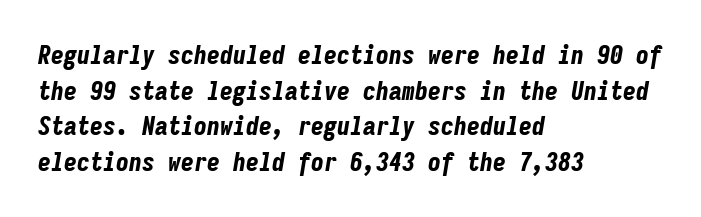
The text block is weighted toward the left margin, trailing off unevenly rightward. Style check: oblique. Leading matches the norm, producing a regular column. Has an underline been added? It has not. Heft: maximum for text — a bold. No extra tracking has been applied to these lines.
